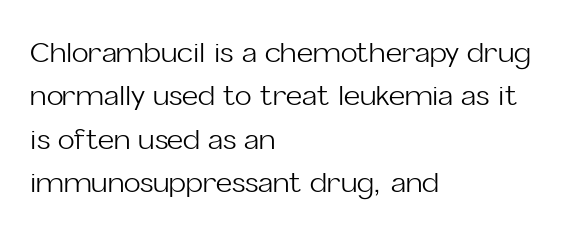
{"serif": "no", "italic": "no", "bold": "no", "weight": "light", "width": "normal", "stroke_contrast": "low", "x_height": "medium", "monospaced": "no", "underline": "no", "align": "left", "line_spacing": "normal", "line_spacing_ratio": 1.55, "letter_spacing": "normal", "letter_spacing_em": 0.0, "glyph_px": 28}
